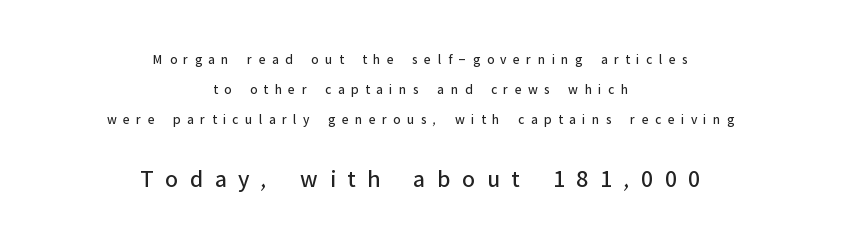
{"italic": "no", "bold": "no", "underline": "no", "align": "center", "line_spacing": "loose", "line_spacing_ratio": 2.13, "letter_spacing": "wide", "letter_spacing_em": 0.46, "larger_block": "second", "size_ratio": 1.79, "glyph_px": 25}
